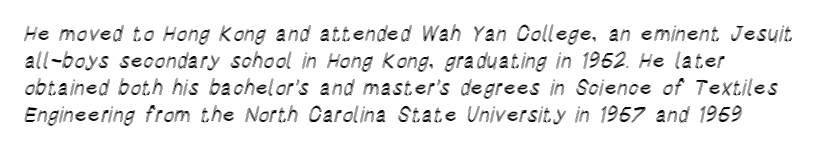
Tracking here is standard; glyphs follow each other at the usual distance. Whoever set this chose a conventional vertical rhythm. The paragraph has a hard left edge and a soft right edge. Has an underline been added? It has not.
